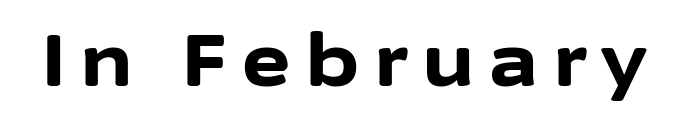
Q: Is the text bold? A: Yes.
Q: Is the text italic (slanted)? A: No, it is upright.
Q: Is the typeface a serif or a sans-serif typeface? A: Sans-serif.
Q: Is the text underlined? A: No.
Q: Is the spacing between letters normal or unusually wide? A: Unusually wide.
Q: Width (condensed, normal, or wide)? A: Normal.
Q: Stroke contrast? A: Low.
Q: x-height? A: Medium.
Q: Monospaced? A: No.
